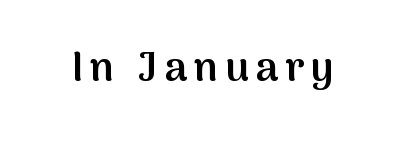
The image shows 41 px semibold sans-serif type, upright; set not underlined; medium stroke contrast and a medium x-height.
